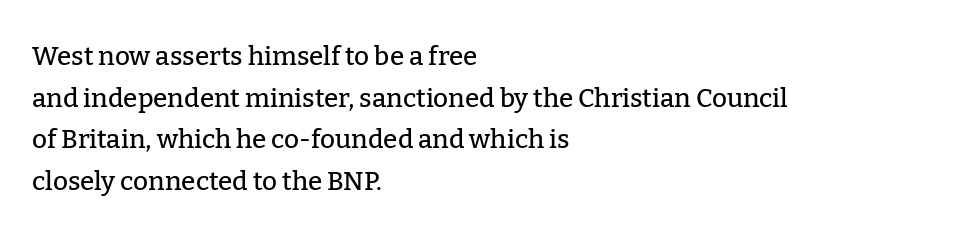
The image shows 26 px text type, upright; set left-aligned, normal line spacing (1.6x), normal letter spacing, not underlined.
